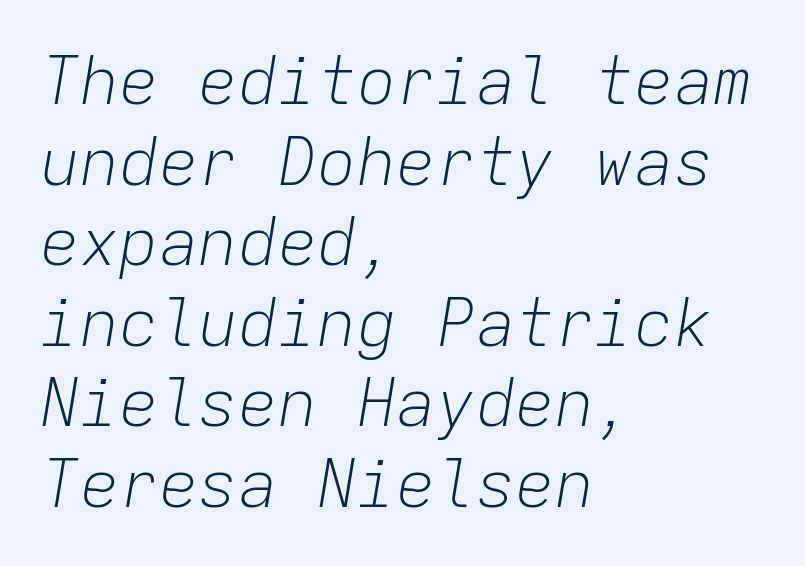
The image shows 66 px light type, italic (leaning right), monospaced; set left-aligned, line spacing 1.22x, normal letter spacing, not underlined; low stroke contrast and a medium x-height.
